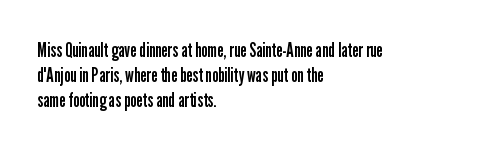
{"italic": "no", "bold": "no", "underline": "no", "align": "left", "line_spacing_ratio": 1.24, "letter_spacing": "normal", "letter_spacing_em": 0.0, "glyph_px": 20}
